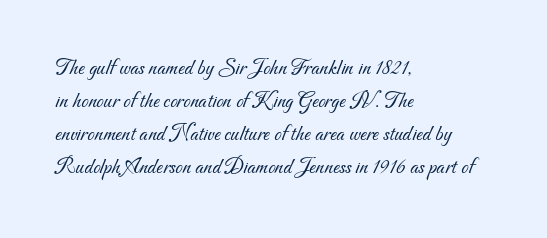
The image shows 23 px text type; set left-aligned, normal line spacing (1.44x), normal letter spacing, not underlined.
